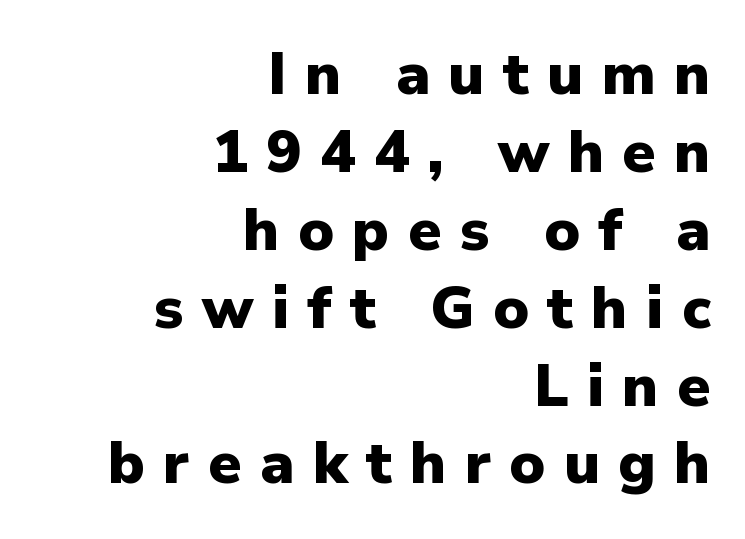
{"serif": "no", "italic": "no", "bold": "yes", "weight": "heavy", "width": "normal", "stroke_contrast": "low", "x_height": "medium", "monospaced": "no", "underline": "no", "align": "right", "line_spacing": "normal", "line_spacing_ratio": 1.32, "letter_spacing": "wide", "letter_spacing_em": 0.31, "glyph_px": 59}
